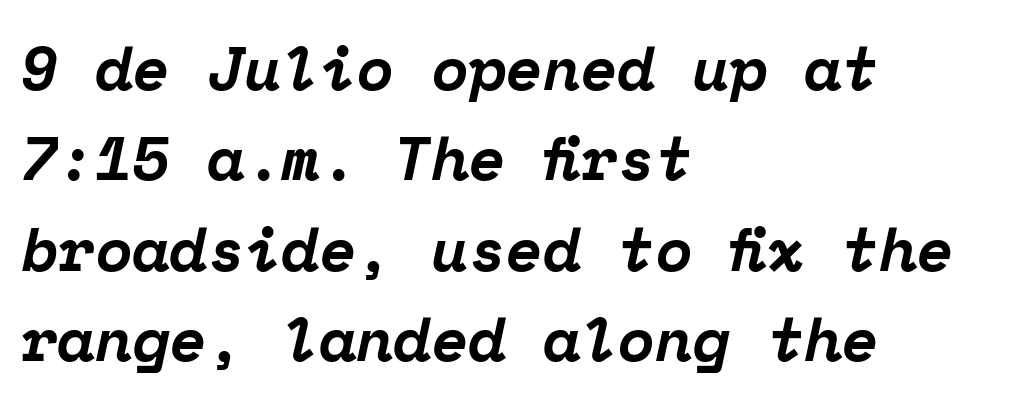
This rendering uses left alignment, leaving the right contour irregular. The letters march in equal steps, a hallmark of fixed-pitch type. Strokes here are thick enough to call this a true bold. Typographically, this falls in the serif category. Slant detected: the letters are inclined.
